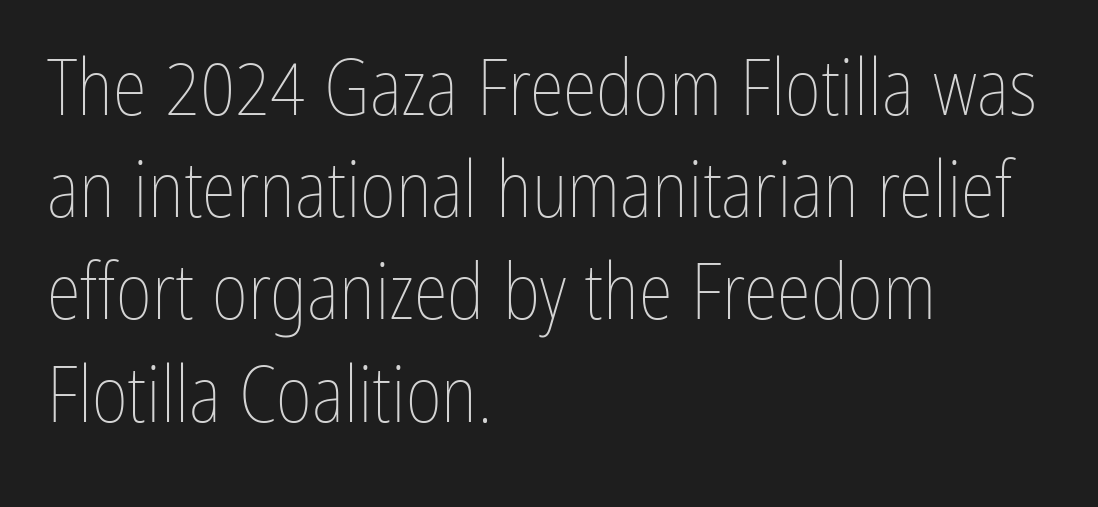
{"italic": "no", "bold": "no", "weight": "thin", "width": "condensed", "stroke_contrast": "low", "x_height": "medium", "monospaced": "no", "underline": "no", "align": "left", "line_spacing": "normal", "line_spacing_ratio": 1.31, "letter_spacing": "normal", "letter_spacing_em": 0.0, "glyph_px": 78}
